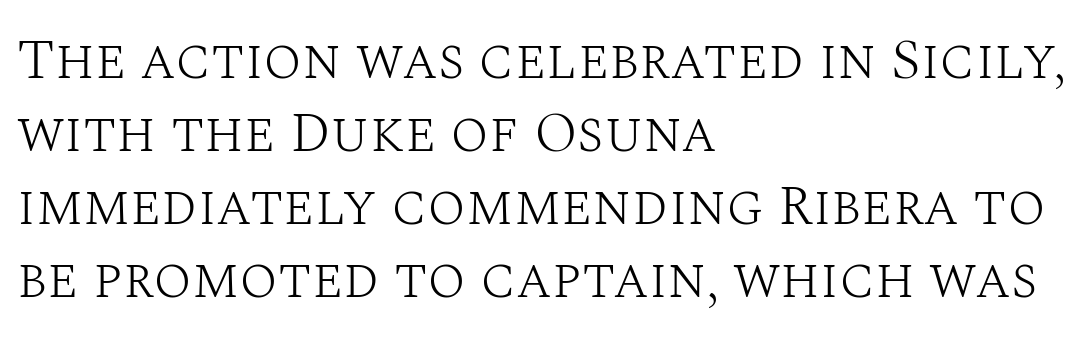
The image shows 57 px light serif type, upright; set left-aligned, normal line spacing (1.28x), normal letter spacing, not underlined; medium stroke contrast and a large x-height.
